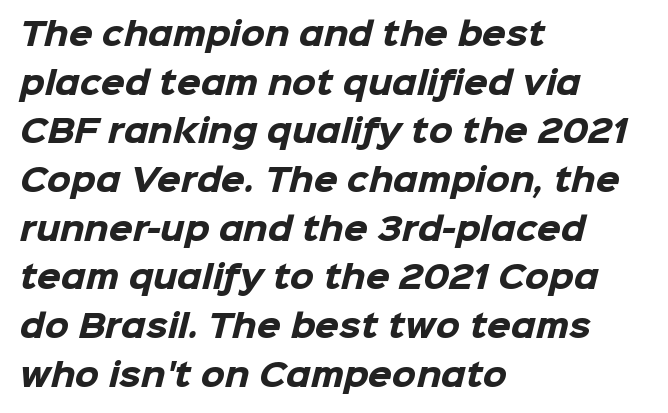
The letters advance in unequal steps, a hallmark of proportional type. The words here are not underlined. The compositor pushed each line to the left boundary. This is sans-serif lettering, the kind often seen on screens and signage. Does extra space separate the letters? No, they use regular spacing.
